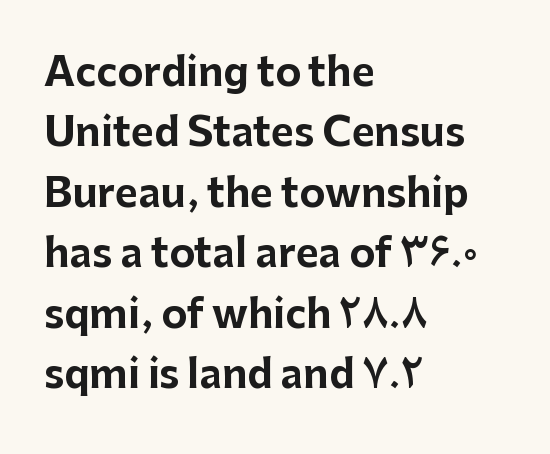
{"serif": "no", "italic": "no", "bold": "yes", "weight": "bold", "width": "normal", "stroke_contrast": "low", "x_height": "medium", "monospaced": "no", "underline": "no", "align": "left", "line_spacing": "normal", "line_spacing_ratio": 1.55, "letter_spacing": "normal", "letter_spacing_em": 0.0, "glyph_px": 39}
